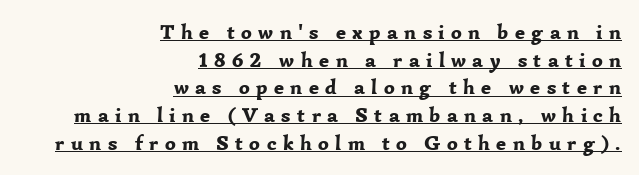
{"italic": "no", "bold": "yes", "underline": "yes", "align": "right", "line_spacing": "normal", "line_spacing_ratio": 1.32, "letter_spacing": "wide", "letter_spacing_em": 0.3, "glyph_px": 21}
